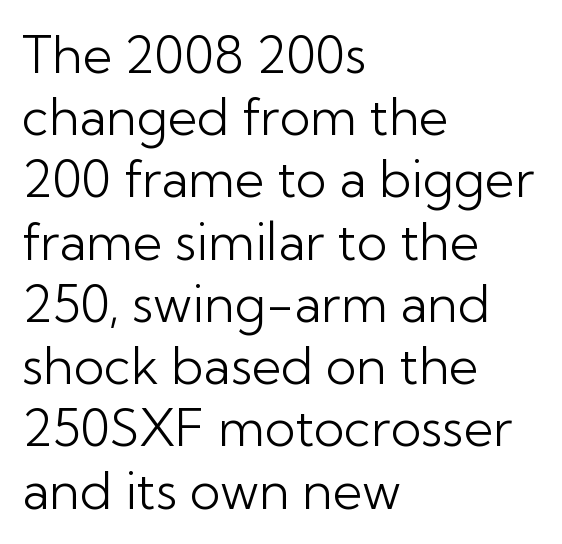
The image shows 51 px light sans-serif type, upright; set left-aligned, line spacing 1.22x, normal letter spacing, not underlined; low stroke contrast and a medium x-height.
